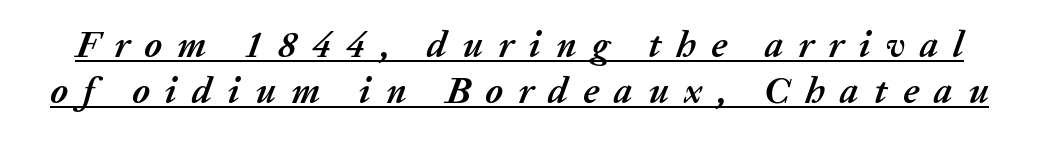
{"italic": "yes", "lean": "right", "slant_degrees": 20, "bold": "yes", "weight": "semibold", "width": "normal", "stroke_contrast": "medium", "x_height": "medium", "monospaced": "no", "underline": "yes", "line_spacing_ratio": 1.24, "letter_spacing": "wide", "letter_spacing_em": 0.41, "glyph_px": 37}
